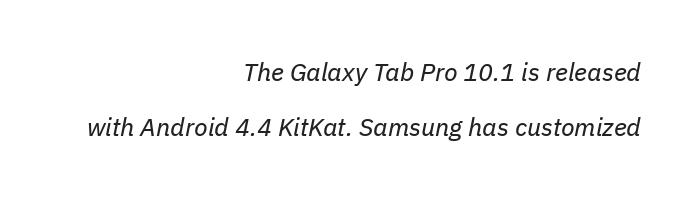
The image shows 25 px text type, italic (leaning right); set right-aligned, loose line spacing (2.2x), normal letter spacing, not underlined.
